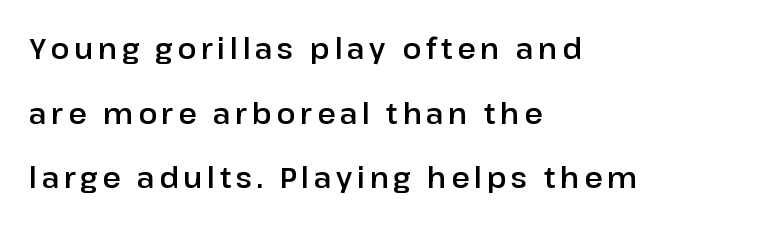
The image shows 28 px sans-serif type, upright; set left-aligned, loose line spacing (2.31x), not underlined; low stroke contrast and a medium x-height.
